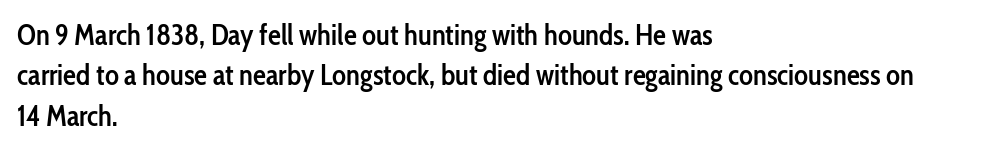
The image shows 29 px semibold, condensed sans-serif type, upright; set left-aligned, normal line spacing (1.39x), normal letter spacing, not underlined; low stroke contrast and a medium x-height.
